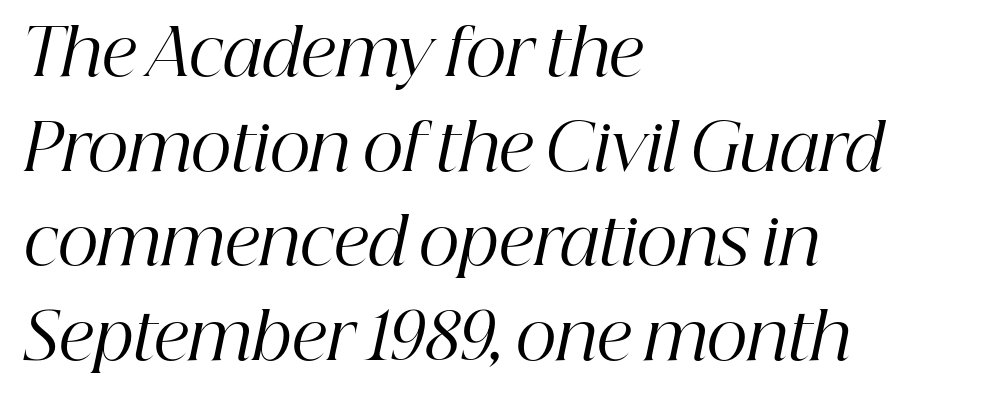
The face used here has a pronounced slope to its letters. The area under the type is left untouched. The face used here is proportionally spaced, like ordinary book or web type. The face used here is rendered with its standard letterfit.
